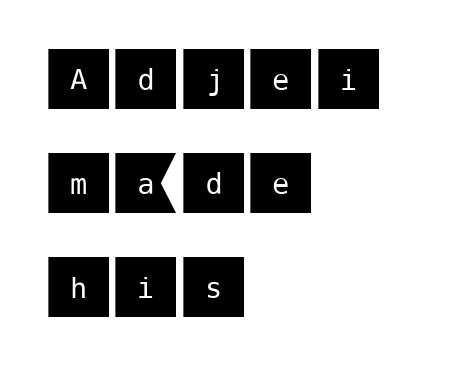
{"serif": "no", "italic": "no", "width": "normal", "stroke_contrast": "medium", "x_height": "large", "underline": "no", "align": "left", "line_spacing": "normal", "line_spacing_ratio": 1.51, "letter_spacing": "normal", "letter_spacing_em": 0.0, "glyph_px": 69}
